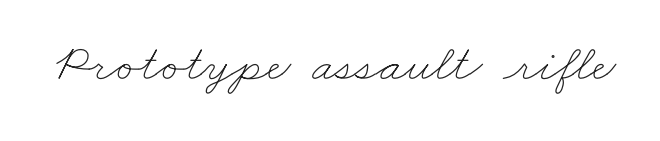
Q: Is the text bold? A: No.
Q: Is the text underlined? A: No.
Q: Is the spacing between letters normal or unusually wide? A: Normal.
Q: Width (condensed, normal, or wide)? A: Wide.
Q: Stroke contrast? A: Low.
Q: x-height? A: Small.
Q: Monospaced? A: No.
